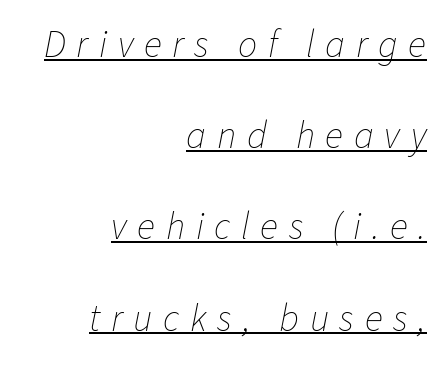
Students, observe the line beneath the letters — that is underlining. The space between consecutive lines is lavish. Emphasis-style slanted type is in use. Stem width sits at or under what a default text font uses.
